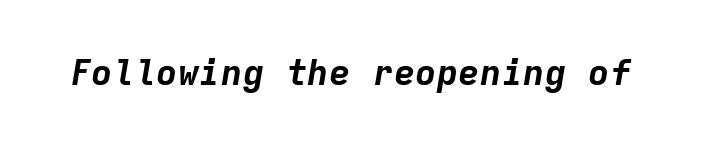
Q: Is the text bold? A: Yes.
Q: Is the text italic (slanted)? A: Yes, it leans right by about 9 degrees.
Q: Is the text underlined? A: No.
Q: Is the spacing between letters normal or unusually wide? A: Normal.
Q: Width (condensed, normal, or wide)? A: Normal.
Q: Stroke contrast? A: Low.
Q: x-height? A: Medium.
Q: Monospaced? A: Yes.
